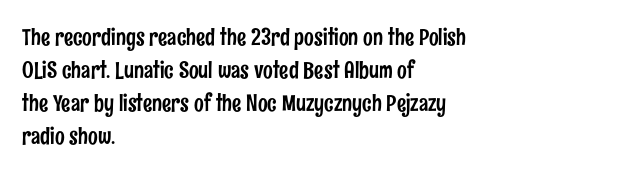
Plain, unruled lines of type. Letter spacing: default. Quick note: interline space is typical. Does the lettering tilt? It doesn't — this is upright. One-word summary of the alignment: left.
